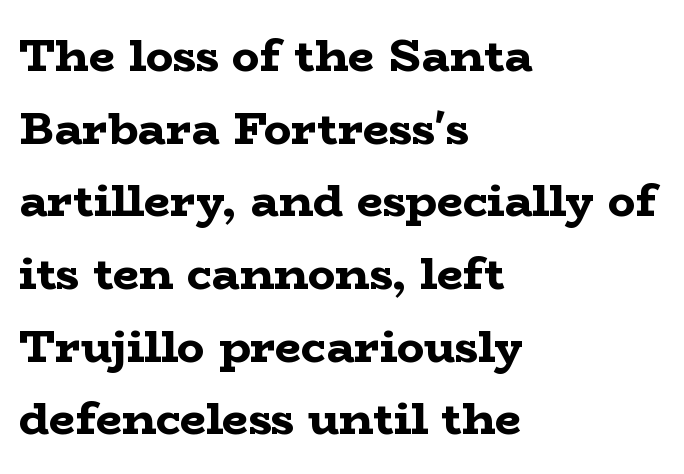
The image shows 46 px bold, wide serif type, upright; set left-aligned, normal line spacing (1.58x), normal letter spacing, not underlined; low stroke contrast and a medium x-height.
